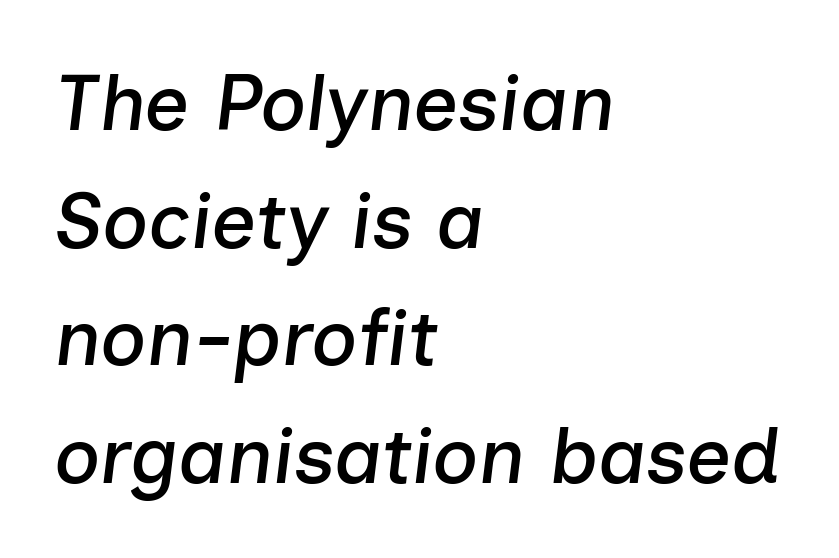
{"italic": "yes", "lean": "right", "slant_degrees": 7, "width": "normal", "stroke_contrast": "low", "x_height": "medium", "monospaced": "no", "underline": "no", "align": "left", "line_spacing": "normal", "line_spacing_ratio": 1.49, "letter_spacing": "normal", "letter_spacing_em": 0.0, "glyph_px": 79}
